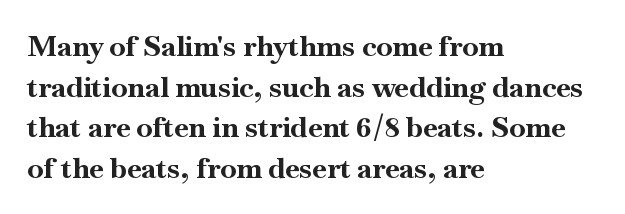
You could not count columns in this text — the font is proportionally spaced. Does the copy run flush right? No — it runs flush left. The line texture is even and compact thanks to regular tracking. This block has exactly the height ordinary leading produces.
